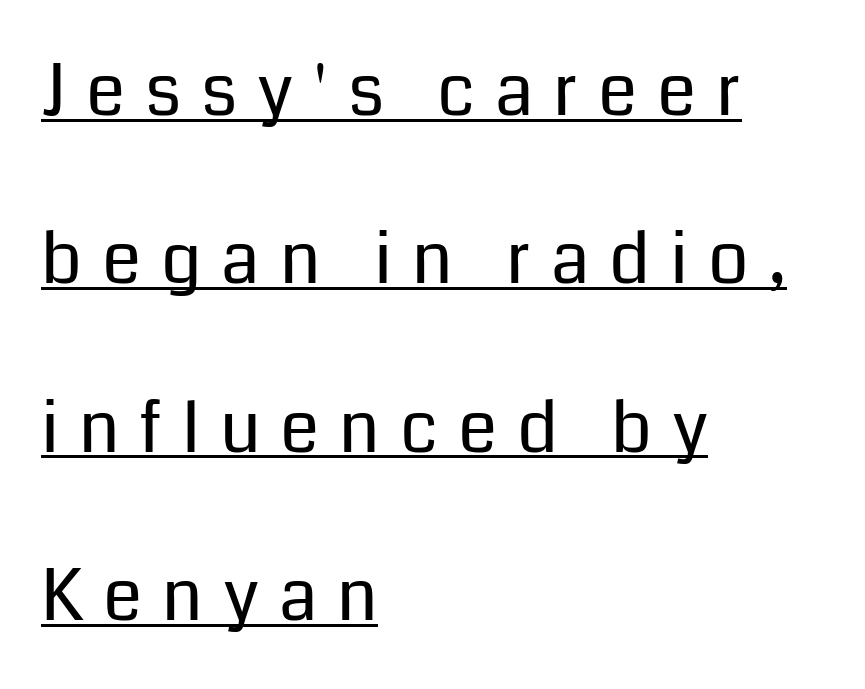
The image shows 71 px regular-weight sans-serif type, upright; set left-aligned, loose line spacing (2.37x), unusually wide letter spacing (+0.28 em), underlined; low stroke contrast and a medium x-height.
